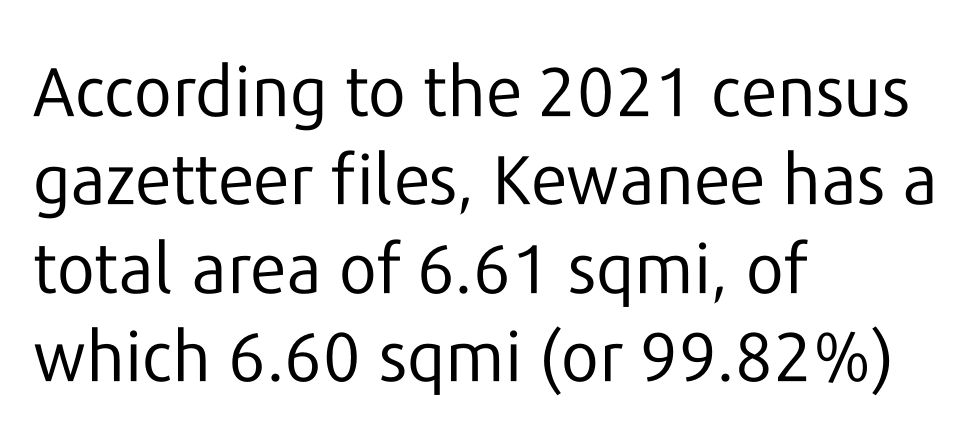
Looks like regular typesetting: each glyph gets only the width it needs. All the whitespace from short lines collects on the right. Quick note: not italic, upright. Characters follow at the spacing the type designer built in. These lines sit exactly where default settings would place them. The foot of each line stays bare and open.
